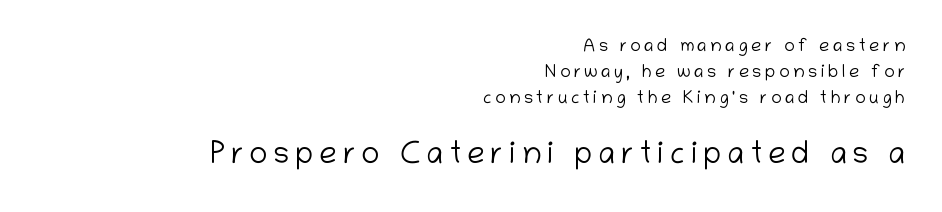
Q: Is the text bold? A: No.
Q: Is the text italic (slanted)? A: No, it is upright.
Q: Is the typeface a serif or a sans-serif typeface? A: Sans-serif.
Q: Is the text underlined? A: No.
Q: How is the paragraph aligned? A: Right-aligned.
Q: Is the spacing between lines tight, normal or loose? A: Normal.
Q: Which block of text is set in a larger size, the first (top) or the second (bottom)? A: The second (bottom) one.
Q: Width (condensed, normal, or wide)? A: Normal.
Q: Stroke contrast? A: Low.
Q: x-height? A: Medium.
Q: Monospaced? A: No.
